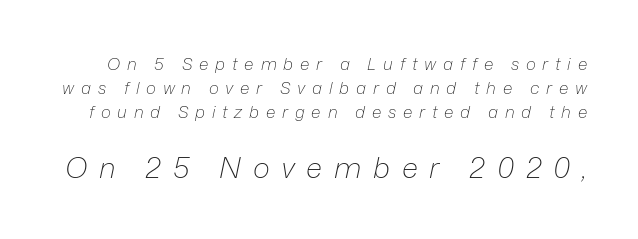
{"italic": "yes", "lean": "right", "slant_degrees": 12, "bold": "no", "weight": "light", "width": "normal", "stroke_contrast": "low", "x_height": "medium", "monospaced": "no", "underline": "no", "line_spacing": "normal", "line_spacing_ratio": 1.4, "letter_spacing": "wide", "letter_spacing_em": 0.4, "larger_block": "second", "size_ratio": 1.71, "glyph_px": 29}
